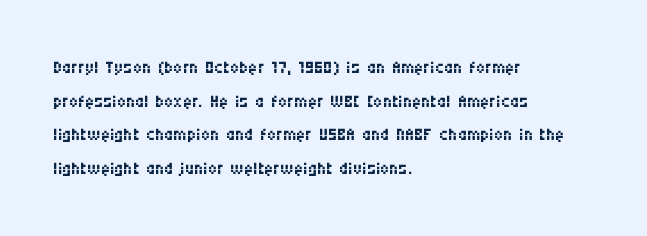
Q: Is the text bold? A: No.
Q: Is the text italic (slanted)? A: No, it is upright.
Q: Is the text underlined? A: No.
Q: How is the paragraph aligned? A: Left-aligned.
Q: Is the spacing between letters normal or unusually wide? A: Normal.
Q: Is the spacing between lines tight, normal or loose? A: Normal.
